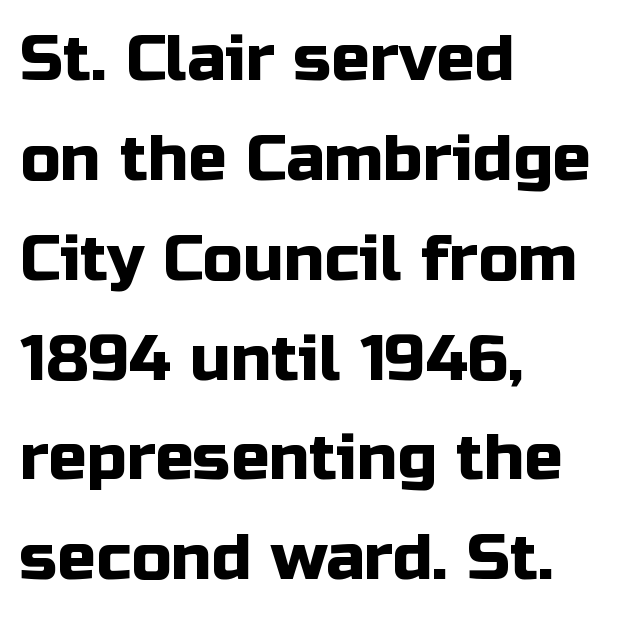
{"serif": "no", "italic": "no", "width": "normal", "stroke_contrast": "low", "x_height": "medium", "monospaced": "no", "underline": "no", "align": "left", "line_spacing": "normal", "line_spacing_ratio": 1.56, "letter_spacing": "normal", "letter_spacing_em": 0.0, "glyph_px": 64}
